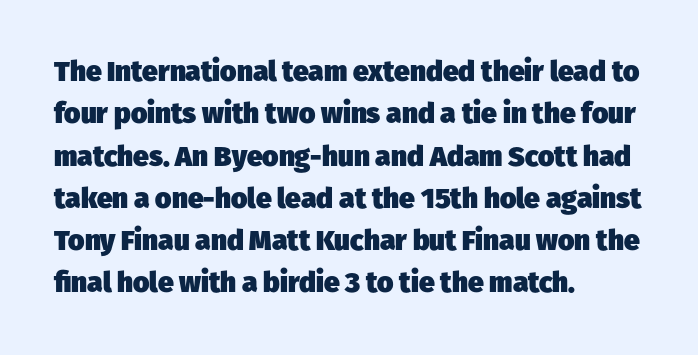
Compared with typical paragraphs, the rows here are spaced about the same. The space directly below the letters is spotless. Line starts are locked; line ends wander. Heavy-handed strokes throughout: this text is bold. The rendering shows plain stroke endings on the letterforms — a sans-serif design.
